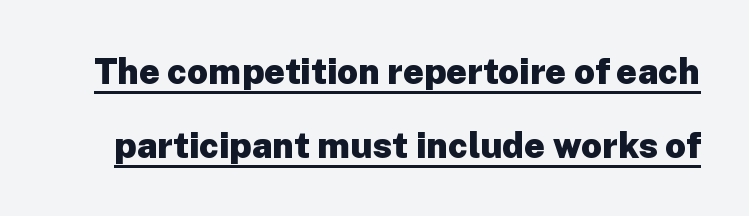
The image shows 36 px heavy sans-serif type, upright; set loose line spacing (2.05x), normal letter spacing, underlined; low stroke contrast and a medium x-height.
